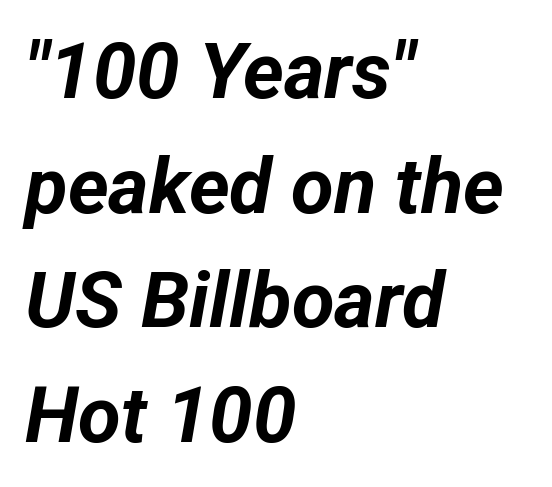
The image shows 78 px bold type, italic (leaning right); set left-aligned, normal line spacing (1.47x), normal letter spacing, not underlined; low stroke contrast and a medium x-height.
